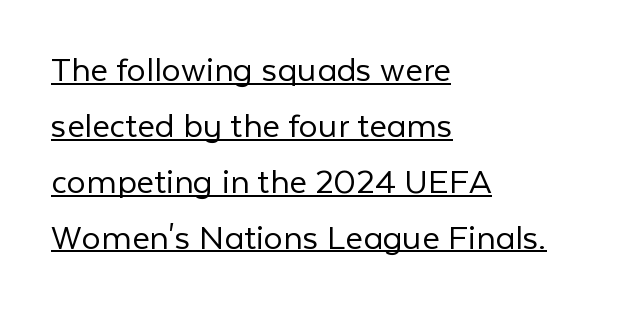
Q: Is the text bold? A: No.
Q: Is the text italic (slanted)? A: No, it is upright.
Q: Is the typeface a serif or a sans-serif typeface? A: Sans-serif.
Q: Is the text underlined? A: Yes.
Q: How is the paragraph aligned? A: Left-aligned.
Q: Is the spacing between letters normal or unusually wide? A: Normal.
Q: Is the spacing between lines tight, normal or loose? A: Normal.
Q: Width (condensed, normal, or wide)? A: Normal.
Q: Stroke contrast? A: Low.
Q: x-height? A: Medium.
Q: Monospaced? A: No.
